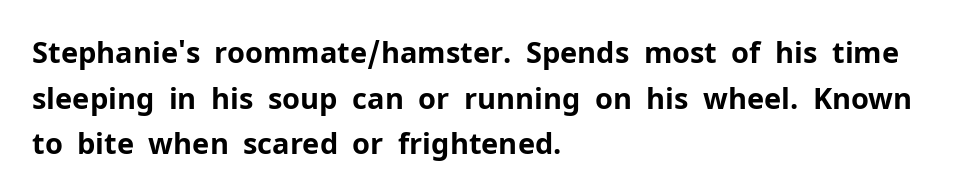
{"serif": "no", "italic": "no", "bold": "yes", "weight": "bold", "width": "normal", "stroke_contrast": "low", "x_height": "medium", "monospaced": "no", "underline": "no", "align": "left", "line_spacing": "normal", "line_spacing_ratio": 1.57, "letter_spacing": "normal", "letter_spacing_em": 0.0, "glyph_px": 29}
